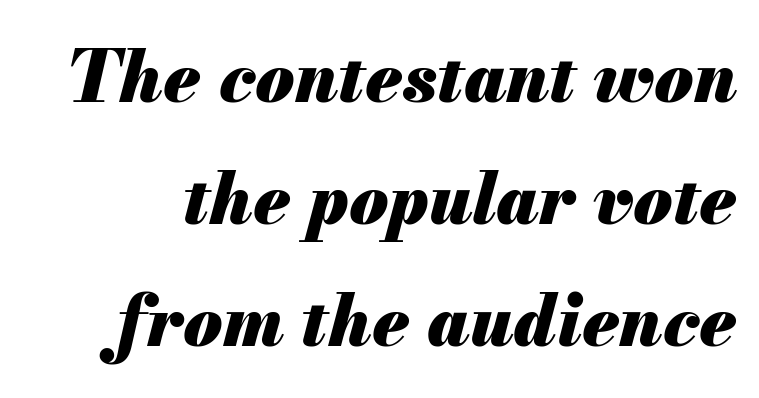
The gaps between neighbouring characters are ordinary and unremarkable. Do the characters align in a grid? No, the font is proportional. The string is rendered with underlining switched off. Slanted lettering throughout.
